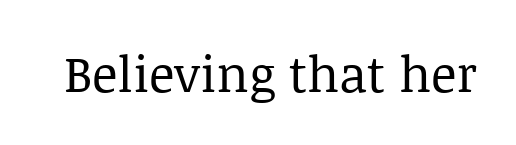
Q: Is the text bold? A: No.
Q: Is the text italic (slanted)? A: No, it is upright.
Q: Is the typeface a serif or a sans-serif typeface? A: Serif.
Q: Is the text underlined? A: No.
Q: Is the spacing between letters normal or unusually wide? A: Normal.
Q: Width (condensed, normal, or wide)? A: Normal.
Q: Stroke contrast? A: Low.
Q: x-height? A: Large.
Q: Monospaced? A: No.
